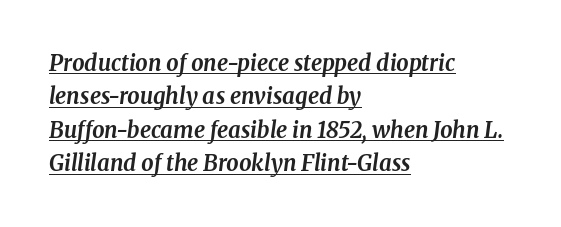
Q: Is the text bold? A: Yes.
Q: Is the text italic (slanted)? A: Yes, it leans right by about 8 degrees.
Q: Is the text underlined? A: Yes.
Q: How is the paragraph aligned? A: Left-aligned.
Q: Is the spacing between letters normal or unusually wide? A: Normal.
Q: Is the spacing between lines tight, normal or loose? A: Normal.
